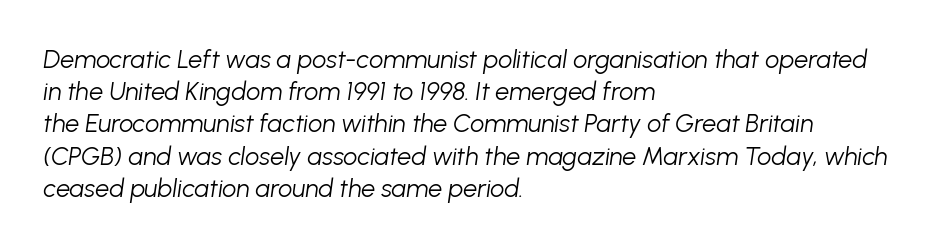
{"italic": "yes", "lean": "right", "slant_degrees": 8, "bold": "no", "underline": "no", "align": "left", "line_spacing": "normal", "line_spacing_ratio": 1.29, "letter_spacing": "normal", "letter_spacing_em": 0.0, "glyph_px": 25}
